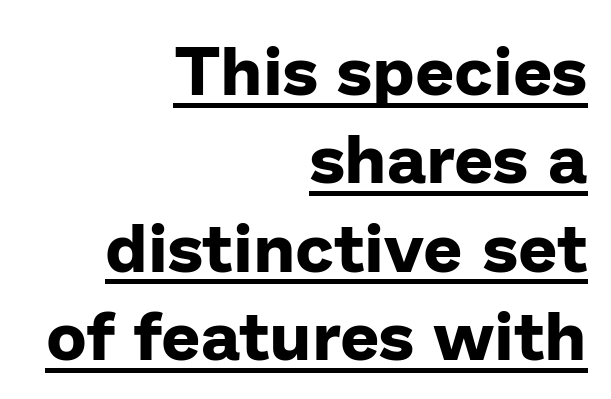
This sample is right-justified, so line beginnings fall wherever the words allow. Caption: lettering with a line underneath. Do the characters align in a grid? No, the font is proportional. Quick note: not italic, upright.
